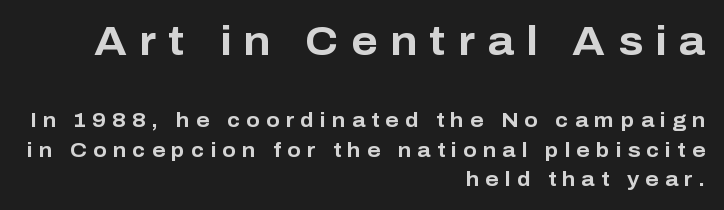
These lines are rendered in a variable-pitch font. Reading top to bottom, the characters get smaller at the block break. Casual observation: everything's shoved over to the right. This rendering features lettering with no underline. Do the letters lean? They stand straight.
